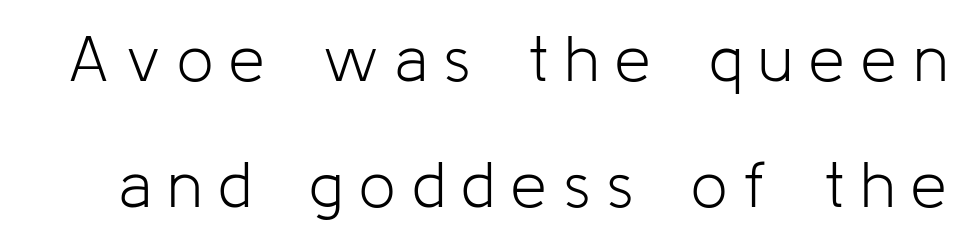
One glance says open: line gaps are wider than usual. Nobody drew a line under any word here. Here the glyphs are tracked loosely, breaking word shapes into spaced letters. Nothing sits at the stroke ends, so this counts as sans-serif. Is this a fixed-width face? No — the glyphs have proportional, varying widths. Stem width sits at or under what a default text font uses.
